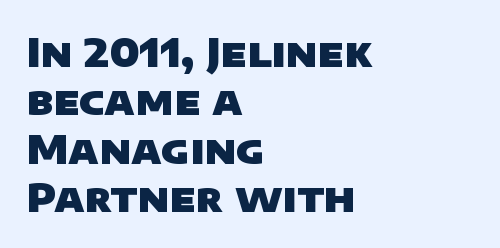
The image shows 39 px heavy, wide sans-serif type; set left-aligned, line spacing 1.24x, normal letter spacing, not underlined; low stroke contrast and a large x-height.
